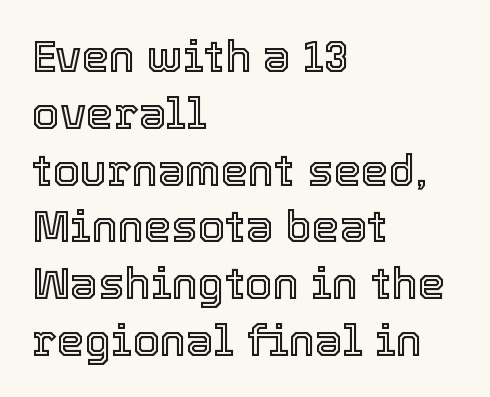
{"italic": "no", "width": "normal", "x_height": "medium", "monospaced": "no", "underline": "no", "align": "left", "line_spacing": "normal", "line_spacing_ratio": 1.29, "letter_spacing": "normal", "letter_spacing_em": 0.0, "glyph_px": 44}
